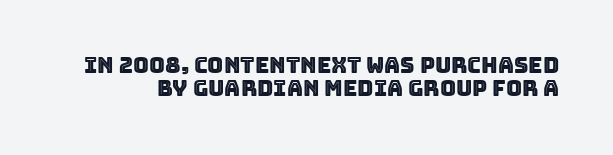
{"italic": "no", "underline": "no", "line_spacing": "tight", "line_spacing_ratio": 1.06, "letter_spacing": "normal", "letter_spacing_em": 0.0, "glyph_px": 22}
